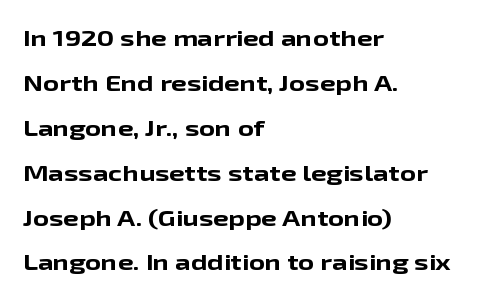
Q: Is the text bold? A: Yes.
Q: Is the text italic (slanted)? A: No, it is upright.
Q: Is the text underlined? A: No.
Q: How is the paragraph aligned? A: Left-aligned.
Q: Is the spacing between letters normal or unusually wide? A: Normal.
Q: Is the spacing between lines tight, normal or loose? A: Loose.
